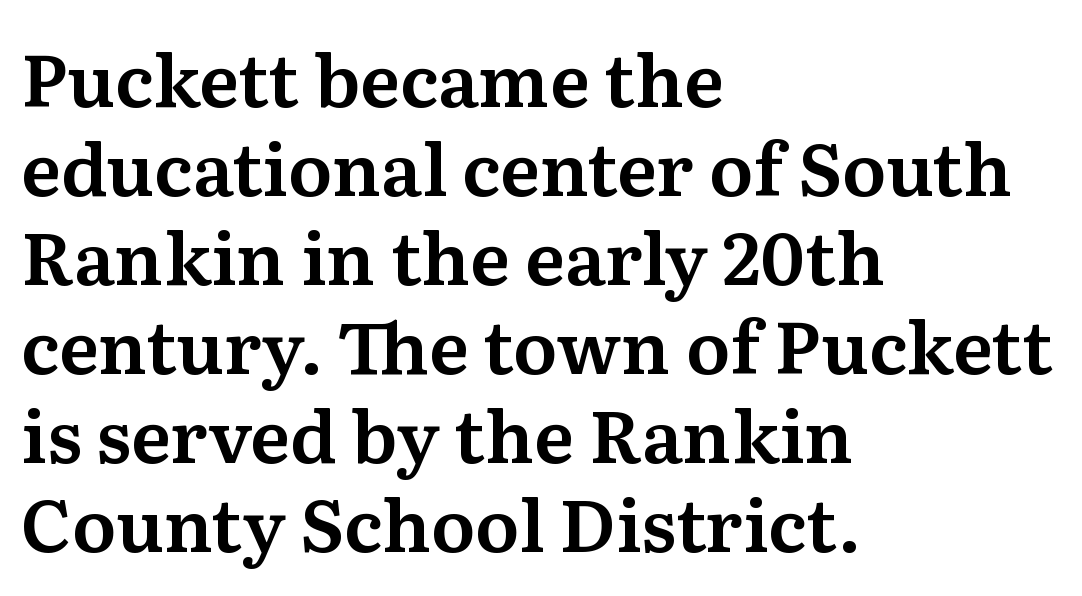
Q: Is the text italic (slanted)? A: No, it is upright.
Q: Is the typeface a serif or a sans-serif typeface? A: Serif.
Q: Is the text underlined? A: No.
Q: How is the paragraph aligned? A: Left-aligned.
Q: Is the spacing between letters normal or unusually wide? A: Normal.
Q: Width (condensed, normal, or wide)? A: Normal.
Q: Stroke contrast? A: Medium.
Q: x-height? A: Medium.
Q: Monospaced? A: No.
